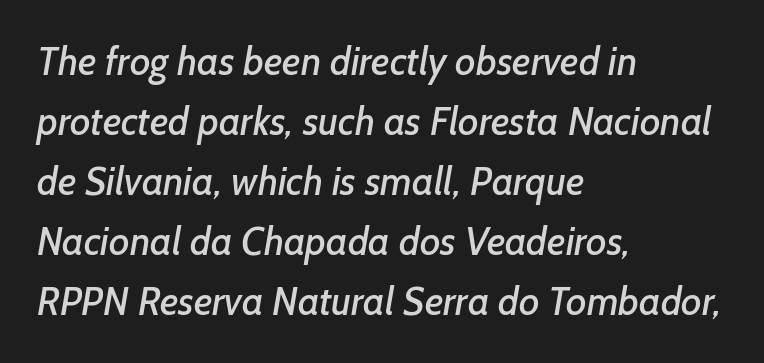
Q: Is the typeface a serif or a sans-serif typeface? A: Sans-serif.
Q: Is the text underlined? A: No.
Q: How is the paragraph aligned? A: Left-aligned.
Q: Is the spacing between letters normal or unusually wide? A: Normal.
Q: Is the spacing between lines tight, normal or loose? A: Normal.
Q: Width (condensed, normal, or wide)? A: Normal.
Q: Stroke contrast? A: Low.
Q: x-height? A: Medium.
Q: Monospaced? A: No.
